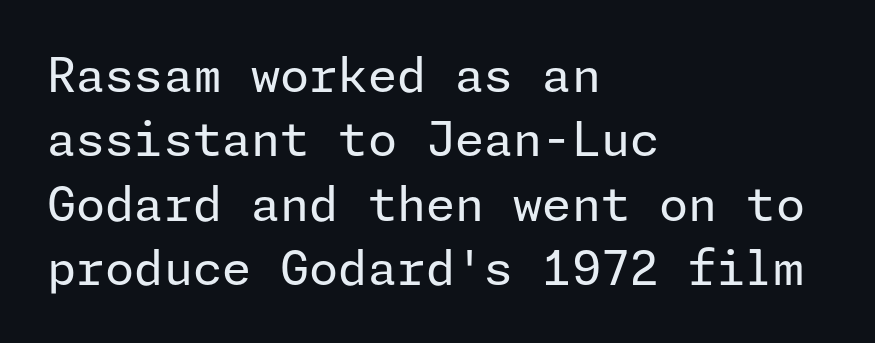
{"serif": "no", "italic": "no", "bold": "no", "weight": "regular", "width": "normal", "stroke_contrast": "low", "x_height": "medium", "underline": "no", "align": "left", "line_spacing": "normal", "line_spacing_ratio": 1.37, "letter_spacing": "normal", "letter_spacing_em": 0.0, "glyph_px": 47}
